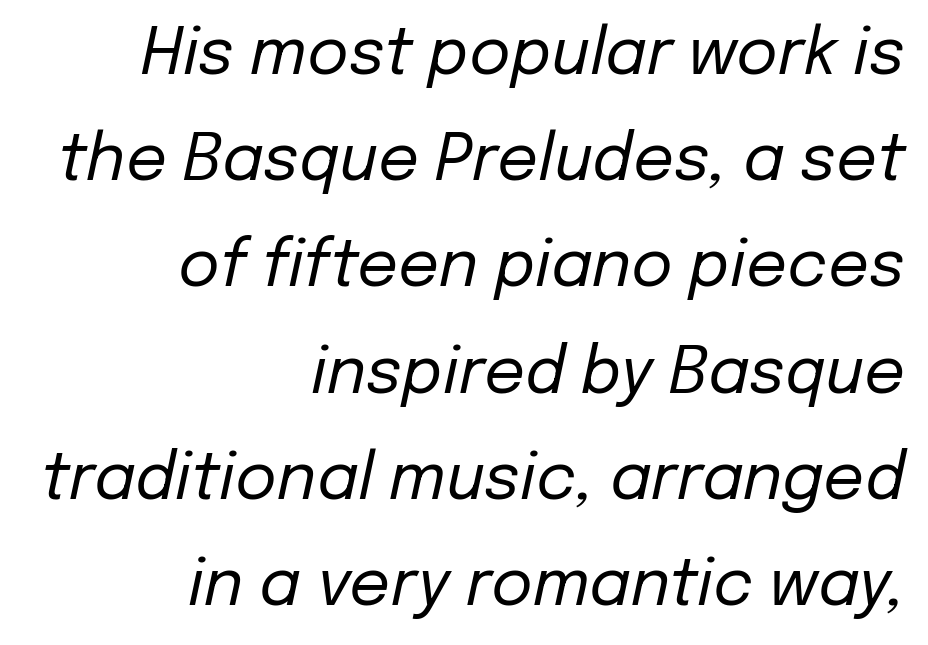
The image shows 64 px regular-weight type, italic (leaning right); set right-aligned, normal line spacing (1.66x), normal letter spacing, not underlined; low stroke contrast and a medium x-height.
